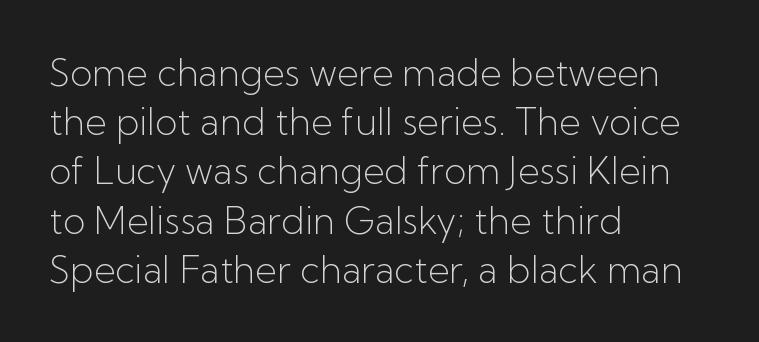
Q: Is the text bold? A: No.
Q: Is the text italic (slanted)? A: No, it is upright.
Q: Is the typeface a serif or a sans-serif typeface? A: Sans-serif.
Q: Is the text underlined? A: No.
Q: How is the paragraph aligned? A: Left-aligned.
Q: Is the spacing between letters normal or unusually wide? A: Normal.
Q: Is the spacing between lines tight, normal or loose? A: Normal.
Q: Width (condensed, normal, or wide)? A: Normal.
Q: Stroke contrast? A: Low.
Q: x-height? A: Medium.
Q: Monospaced? A: No.
